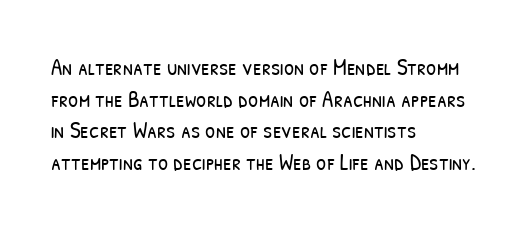
The image shows 23 px text type; set left-aligned, normal line spacing (1.37x), normal letter spacing, not underlined.
